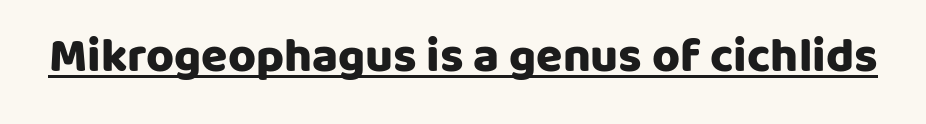
The image shows 48 px sans-serif type, upright; set normal letter spacing, underlined; low stroke contrast and a large x-height.
